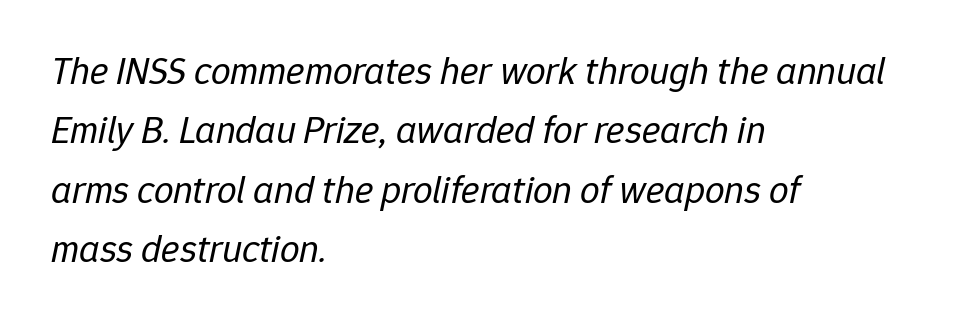
The image shows 39 px regular-weight type, italic (leaning right); set left-aligned, normal line spacing (1.52x), normal letter spacing, not underlined; low stroke contrast and a medium x-height.
